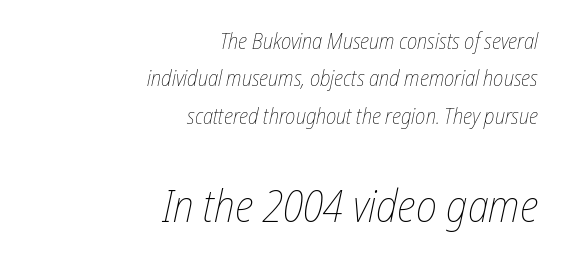
The image shows 45 px thin, condensed type, italic (leaning right); set right-aligned, normal line spacing (1.7x), normal letter spacing, not underlined; the second (bottom) block is 2.05x larger; low stroke contrast and a medium x-height.
